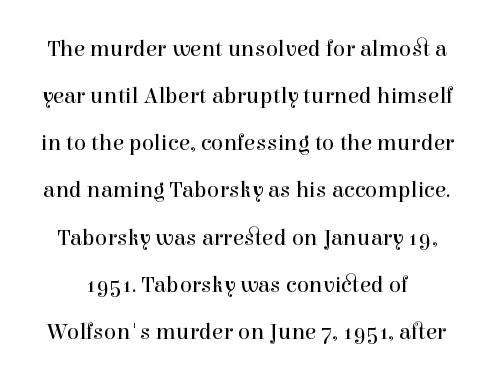
{"italic": "no", "bold": "no", "underline": "no", "line_spacing": "loose", "line_spacing_ratio": 2.05, "letter_spacing": "normal", "letter_spacing_em": 0.0, "glyph_px": 23}
